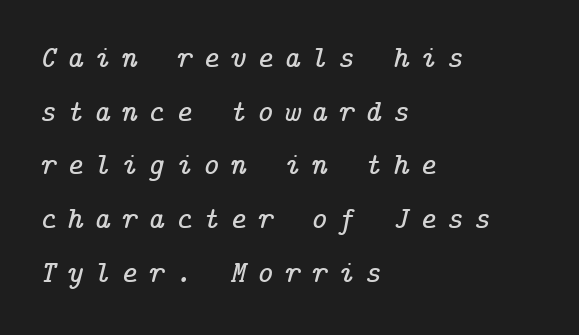
The image shows 31 px serif type, italic (leaning right); set left-aligned, line spacing 1.73x, unusually wide letter spacing (+0.35 em), not underlined; low stroke contrast and a medium x-height.
